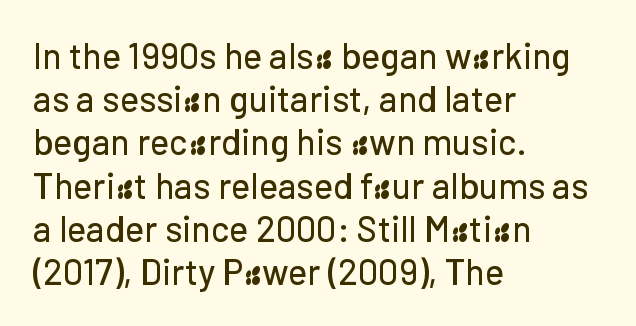
Q: Is the text italic (slanted)? A: No, it is upright.
Q: Is the typeface a serif or a sans-serif typeface? A: Sans-serif.
Q: Is the text underlined? A: No.
Q: How is the paragraph aligned? A: Left-aligned.
Q: Is the spacing between letters normal or unusually wide? A: Normal.
Q: Width (condensed, normal, or wide)? A: Normal.
Q: Stroke contrast? A: Low.
Q: x-height? A: Medium.
Q: Monospaced? A: No.
